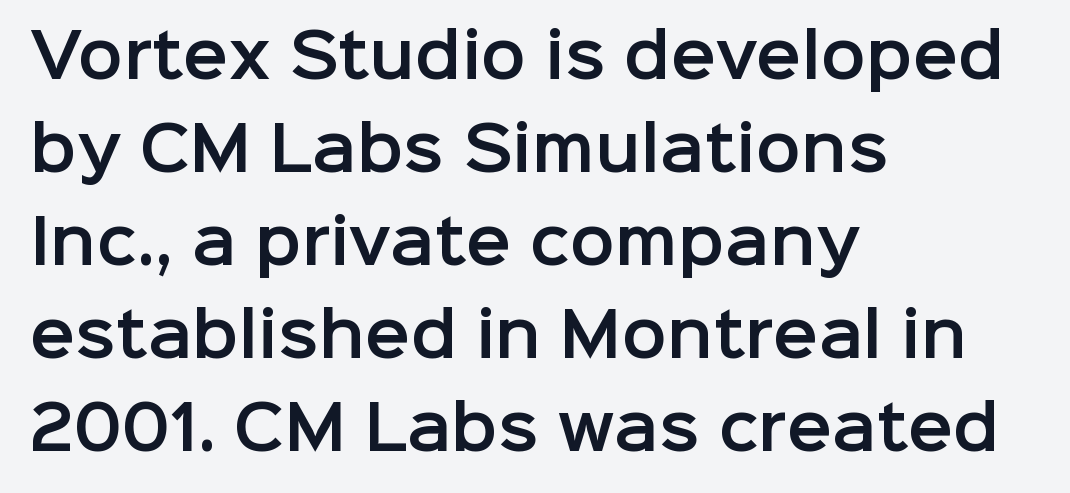
The image shows 60 px sans-serif type, upright; set left-aligned, normal line spacing (1.55x), normal letter spacing, not underlined; low stroke contrast and a medium x-height.
